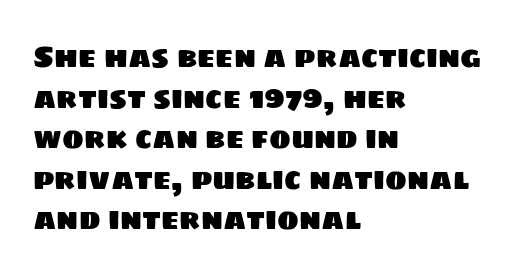
To sum up the face: it is a sans, with no serifs. Looks like regular typesetting: each glyph gets only the width it needs. Caption: standard tracking, unaltered. Normally led — the rows are evenly, conventionally spaced. The typesetter chose a ragged-right arrangement here. The foot of each line stays bare and open.
